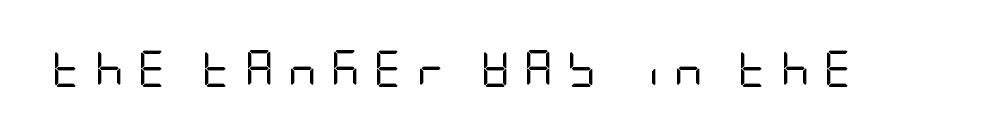
Q: Is the text bold? A: No.
Q: Is the text italic (slanted)? A: No, it is upright.
Q: Is the typeface a serif or a sans-serif typeface? A: Sans-serif.
Q: Is the text underlined? A: No.
Q: Is the spacing between letters normal or unusually wide? A: Unusually wide.
Q: Width (condensed, normal, or wide)? A: Condensed.
Q: Stroke contrast? A: Low.
Q: x-height? A: Large.
